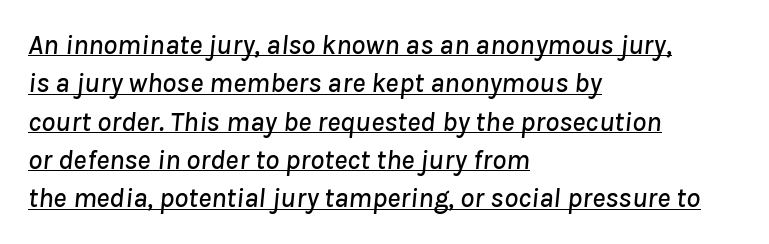
{"italic": "yes", "lean": "right", "slant_degrees": 8, "width": "normal", "stroke_contrast": "low", "x_height": "medium", "monospaced": "no", "underline": "yes", "align": "left", "line_spacing": "normal", "line_spacing_ratio": 1.37, "letter_spacing": "normal", "letter_spacing_em": 0.0, "glyph_px": 28}
